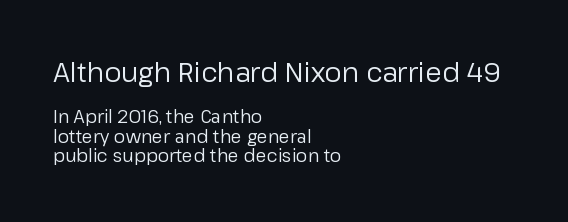
{"italic": "no", "bold": "no", "underline": "no", "align": "left", "line_spacing": "tight", "line_spacing_ratio": 1.07, "letter_spacing": "normal", "letter_spacing_em": 0.0, "larger_block": "first", "size_ratio": 1.5, "glyph_px": 27}
